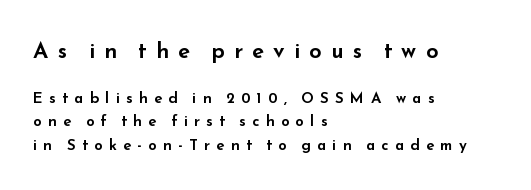
Q: Is the text italic (slanted)? A: No, it is upright.
Q: Is the text underlined? A: No.
Q: How is the paragraph aligned? A: Left-aligned.
Q: Is the spacing between letters normal or unusually wide? A: Unusually wide.
Q: Is the spacing between lines tight, normal or loose? A: Normal.
Q: Which block of text is set in a larger size, the first (top) or the second (bottom)? A: The first (top) one.
